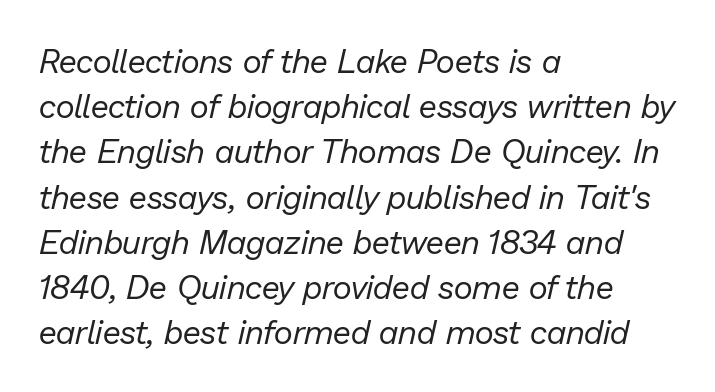
{"italic": "yes", "lean": "right", "slant_degrees": 13, "bold": "no", "weight": "regular", "width": "normal", "stroke_contrast": "low", "x_height": "medium", "monospaced": "no", "underline": "no", "align": "left", "line_spacing": "normal", "line_spacing_ratio": 1.37, "letter_spacing": "normal", "letter_spacing_em": 0.0, "glyph_px": 33}
